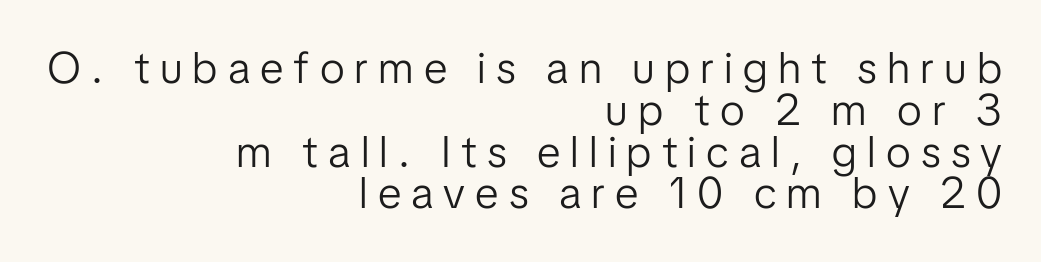
If you measured baseline to baseline, you'd find a short distance. Only glyphs here, with clear space below each row. The rendering uses natural spacing where letterforms have individual widths. Summary of weight: not heavy and not bold. Look at the tracking — it's clearly loosened, letters drifting apart.
